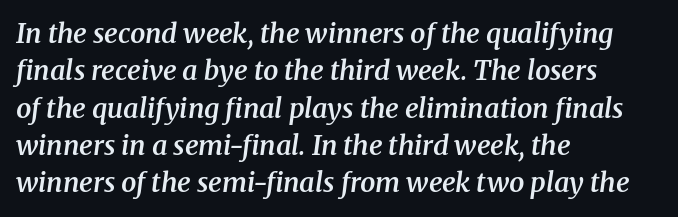
Q: Is the text bold? A: Semi-bold.
Q: Is the text italic (slanted)? A: Yes, it leans right by about 8 degrees.
Q: Is the text underlined? A: No.
Q: How is the paragraph aligned? A: Left-aligned.
Q: Is the spacing between letters normal or unusually wide? A: Normal.
Q: Is the spacing between lines tight, normal or loose? A: Normal.
